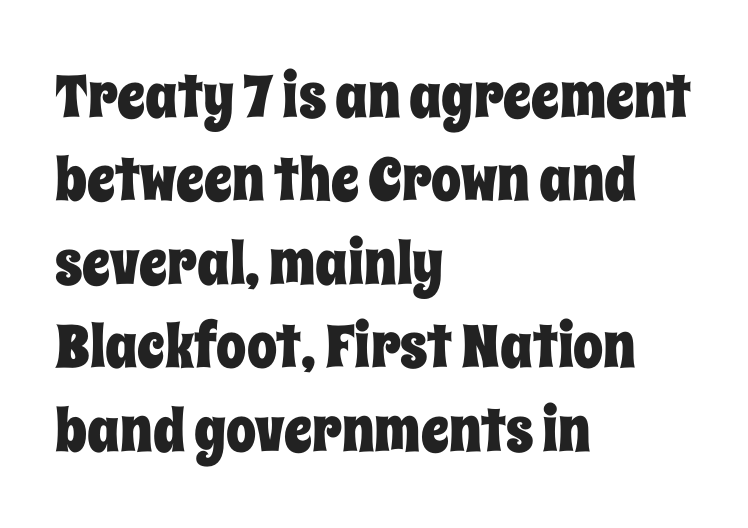
Q: Is the text italic (slanted)? A: No, it is upright.
Q: Is the text underlined? A: No.
Q: How is the paragraph aligned? A: Left-aligned.
Q: Is the spacing between letters normal or unusually wide? A: Normal.
Q: Is the spacing between lines tight, normal or loose? A: Normal.
Q: Width (condensed, normal, or wide)? A: Condensed.
Q: Stroke contrast? A: Low.
Q: x-height? A: Large.
Q: Monospaced? A: No.
